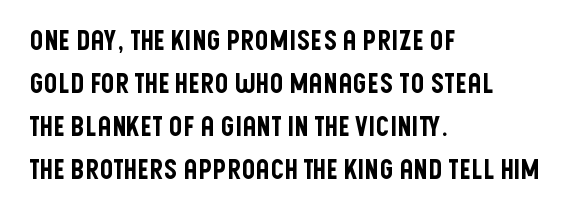
Q: Is the text italic (slanted)? A: No, it is upright.
Q: Is the text underlined? A: No.
Q: How is the paragraph aligned? A: Left-aligned.
Q: Is the spacing between letters normal or unusually wide? A: Normal.
Q: Is the spacing between lines tight, normal or loose? A: Normal.
